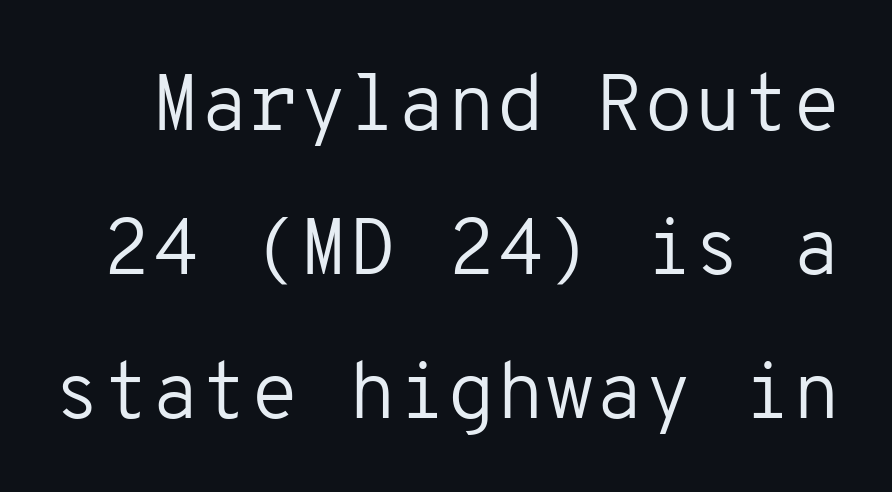
Q: Is the text bold? A: No.
Q: Is the text italic (slanted)? A: No, it is upright.
Q: Is the typeface a serif or a sans-serif typeface? A: Sans-serif.
Q: Is the text underlined? A: No.
Q: Is the spacing between letters normal or unusually wide? A: Normal.
Q: Width (condensed, normal, or wide)? A: Normal.
Q: Stroke contrast? A: Low.
Q: x-height? A: Medium.
Q: Monospaced? A: Yes.
